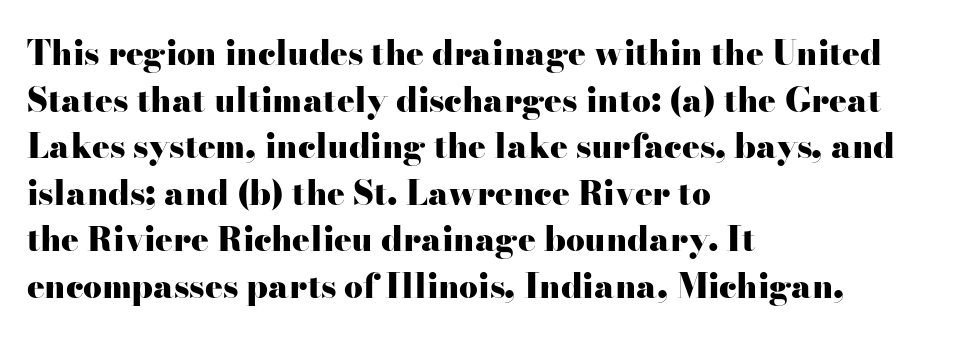
Yep, those are serifs on the letters. Descenders hang freely into open space. You'd pick this weight for a headline — it's a proper bold. These lines were composed using upright roman letters.
